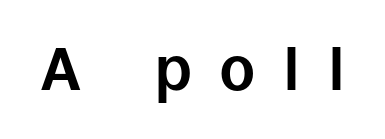
{"serif": "no", "italic": "no", "bold": "yes", "weight": "bold", "width": "normal", "stroke_contrast": "low", "x_height": "large", "monospaced": "no", "underline": "no", "letter_spacing": "wide", "letter_spacing_em": 0.49, "glyph_px": 60}
